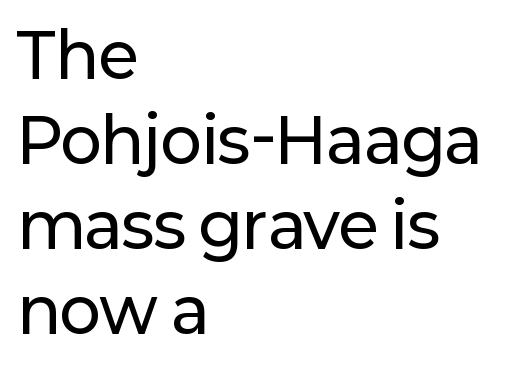
Q: Is the text italic (slanted)? A: No, it is upright.
Q: Is the typeface a serif or a sans-serif typeface? A: Sans-serif.
Q: Is the text underlined? A: No.
Q: How is the paragraph aligned? A: Left-aligned.
Q: Is the spacing between letters normal or unusually wide? A: Normal.
Q: Is the spacing between lines tight, normal or loose? A: Normal.
Q: Width (condensed, normal, or wide)? A: Normal.
Q: Stroke contrast? A: Low.
Q: x-height? A: Medium.
Q: Monospaced? A: No.
